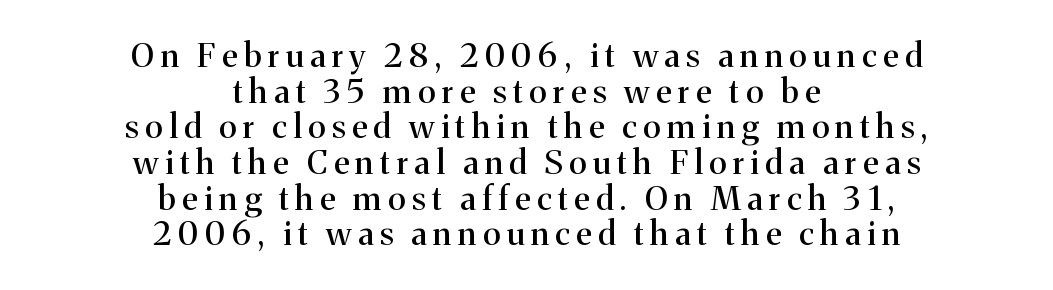
Q: Is the text italic (slanted)? A: No, it is upright.
Q: Is the typeface a serif or a sans-serif typeface? A: Serif.
Q: Is the text underlined? A: No.
Q: How is the paragraph aligned? A: Centered.
Q: Is the spacing between letters normal or unusually wide? A: Unusually wide.
Q: Is the spacing between lines tight, normal or loose? A: Tight.
Q: Width (condensed, normal, or wide)? A: Normal.
Q: Stroke contrast? A: Medium.
Q: x-height? A: Medium.
Q: Monospaced? A: No.
